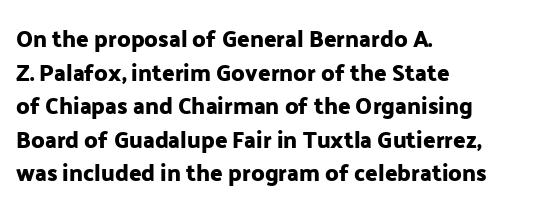
The image shows 23 px text type, upright; set left-aligned, normal line spacing (1.46x), normal letter spacing, not underlined.
